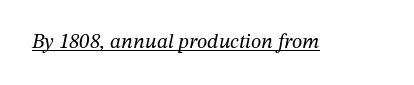
Q: Is the text bold? A: No.
Q: Is the text italic (slanted)? A: Yes, it leans right by about 12 degrees.
Q: Is the text underlined? A: Yes.
Q: Is the spacing between letters normal or unusually wide? A: Normal.
